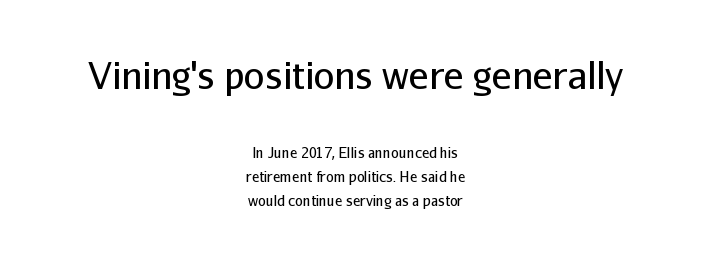
Q: Is the text bold? A: No.
Q: Is the text italic (slanted)? A: No, it is upright.
Q: Is the typeface a serif or a sans-serif typeface? A: Sans-serif.
Q: Is the text underlined? A: No.
Q: How is the paragraph aligned? A: Centered.
Q: Is the spacing between letters normal or unusually wide? A: Normal.
Q: Is the spacing between lines tight, normal or loose? A: Normal.
Q: Which block of text is set in a larger size, the first (top) or the second (bottom)? A: The first (top) one.
Q: Width (condensed, normal, or wide)? A: Normal.
Q: Stroke contrast? A: Low.
Q: x-height? A: Medium.
Q: Monospaced? A: No.
